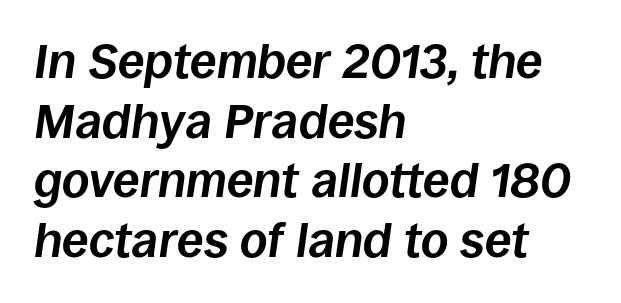
The image shows 48 px bold type, italic (leaning right); set left-aligned, line spacing 1.24x, normal letter spacing, not underlined; low stroke contrast and a large x-height.
